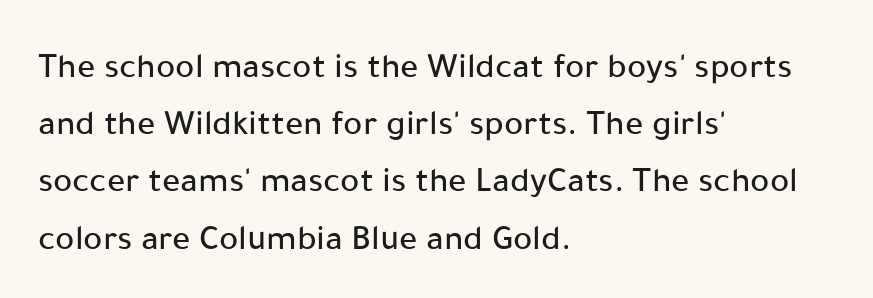
Q: Is the text italic (slanted)? A: No, it is upright.
Q: Is the typeface a serif or a sans-serif typeface? A: Sans-serif.
Q: Is the text underlined? A: No.
Q: How is the paragraph aligned? A: Left-aligned.
Q: Is the spacing between letters normal or unusually wide? A: Normal.
Q: Is the spacing between lines tight, normal or loose? A: Normal.
Q: Width (condensed, normal, or wide)? A: Normal.
Q: Stroke contrast? A: Low.
Q: x-height? A: Medium.
Q: Monospaced? A: No.
